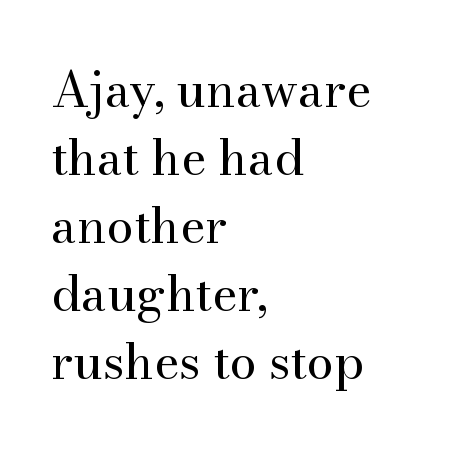
Q: Is the text bold? A: No.
Q: Is the text italic (slanted)? A: No, it is upright.
Q: Is the typeface a serif or a sans-serif typeface? A: Serif.
Q: Is the text underlined? A: No.
Q: How is the paragraph aligned? A: Left-aligned.
Q: Is the spacing between letters normal or unusually wide? A: Normal.
Q: Is the spacing between lines tight, normal or loose? A: Normal.
Q: Width (condensed, normal, or wide)? A: Normal.
Q: Stroke contrast? A: Medium.
Q: x-height? A: Small.
Q: Monospaced? A: No.
